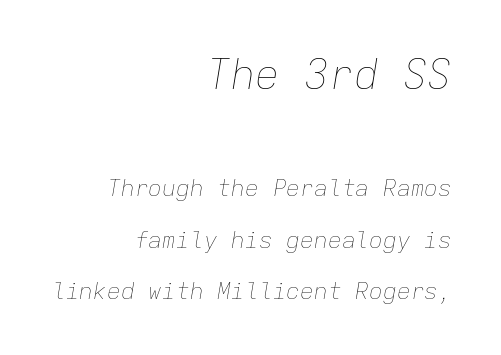
The image shows 41 px thin type, italic (leaning right), monospaced; set right-aligned, loose line spacing (2.23x), normal letter spacing, not underlined; the first (top) block is 1.78x larger; low stroke contrast and a medium x-height.
